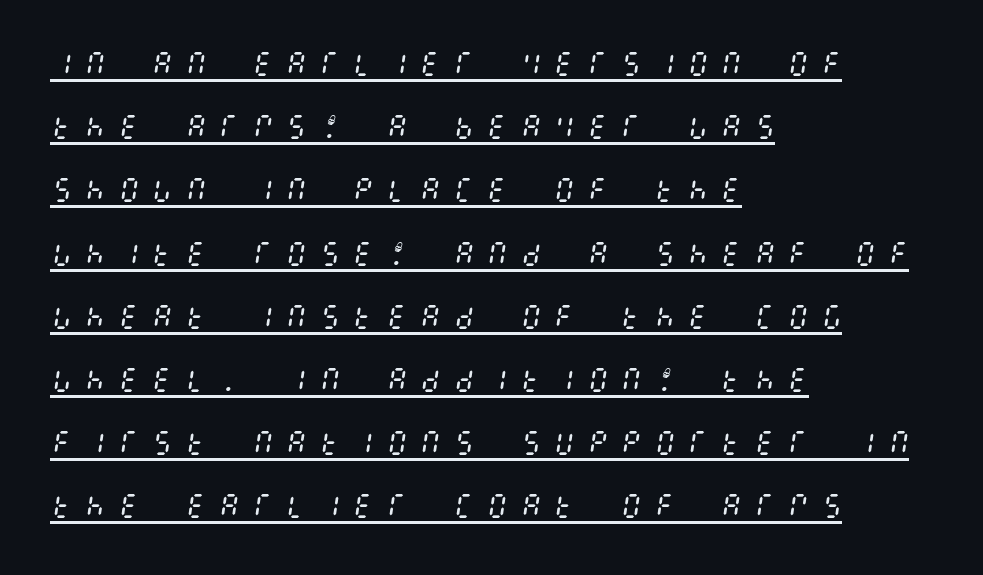
The image shows 27 px text type, italic (leaning right); set left-aligned, loose line spacing (2.34x), unusually wide letter spacing (+0.44 em), underlined.
